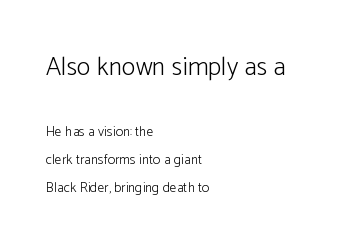
This rendering leaves character spacing at its baseline value. Casual observation: everything's shoved over to the left. Line spacing here is loose. Look at the glyph heights: the upper group is clearly the bigger setting. Nothing heavy about these letters — not bold at all.
